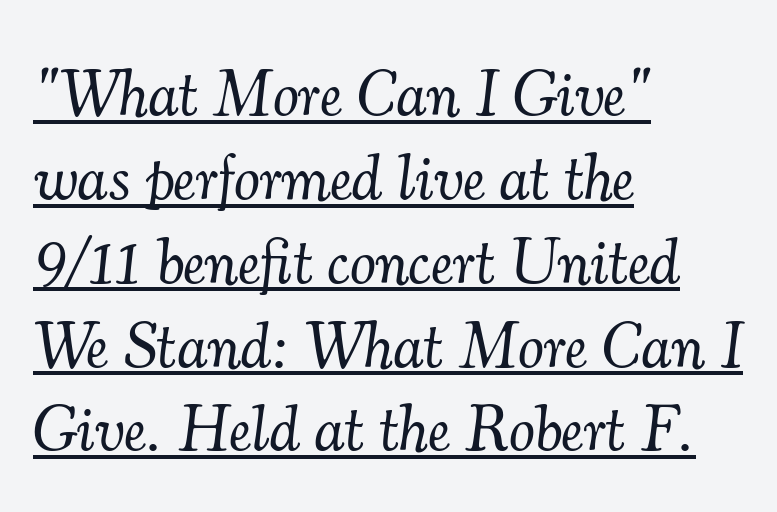
What kind of face is this? One with serifs. Typeset ragged right — the left edge is the straight one. A typesetter would call this proportional, since set widths differ per character. Is the type slanted? Yes — the strokes lean at a clear angle. Weight: regular or lighter. A normal amount of white space separates one row of letters from the next.
